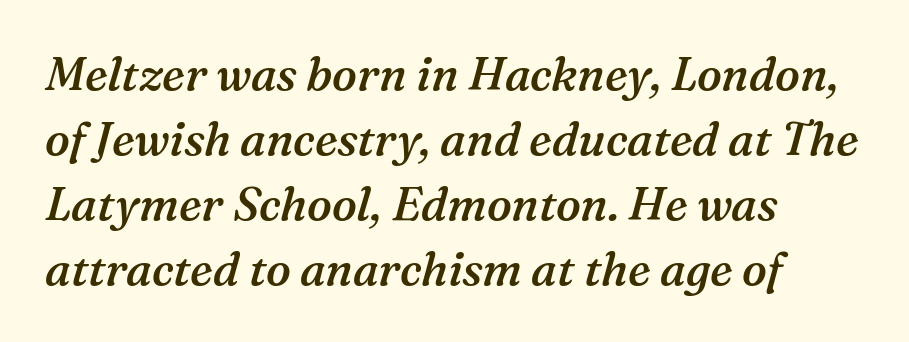
The image shows 46 px semibold serif type, italic (leaning right); set left-aligned, normal line spacing (1.41x), normal letter spacing, not underlined; medium stroke contrast and a medium x-height.
